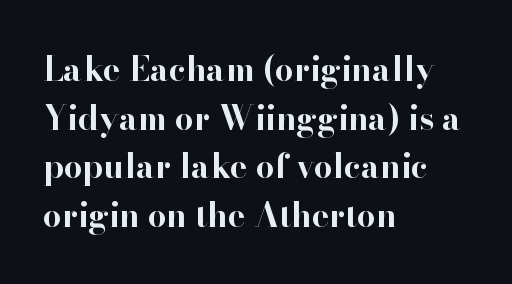
Observe the serifs anchoring each vertical stroke in this sample. The space beneath each line is pristine and unruled. The font is running at its bold setting. Caption: standard tracking, unaltered. Left-aligned paragraph, ragged on the right. The specimen reads as upright at a glance.
